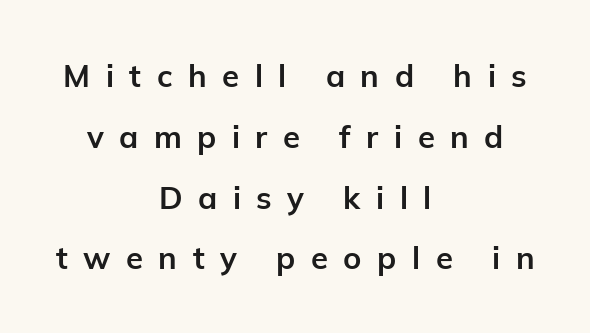
Q: Is the text bold? A: Yes.
Q: Is the text italic (slanted)? A: No, it is upright.
Q: Is the typeface a serif or a sans-serif typeface? A: Sans-serif.
Q: Is the text underlined? A: No.
Q: How is the paragraph aligned? A: Centered.
Q: Is the spacing between letters normal or unusually wide? A: Unusually wide.
Q: Is the spacing between lines tight, normal or loose? A: Loose.
Q: Width (condensed, normal, or wide)? A: Normal.
Q: Stroke contrast? A: Low.
Q: x-height? A: Medium.
Q: Monospaced? A: No.
